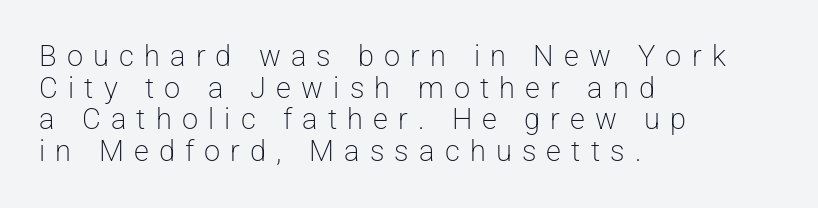
The image shows 29 px light sans-serif type, upright; set left-aligned, tight line spacing (1.09x), unusually wide letter spacing (+0.35 em), not underlined; low stroke contrast and a medium x-height.
